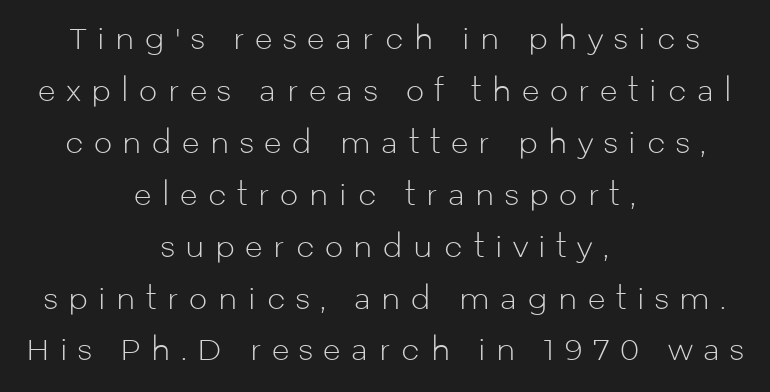
The image shows 29 px light sans-serif type, upright; set centered, line spacing 1.79x, unusually wide letter spacing (+0.36 em), not underlined; low stroke contrast and a medium x-height.
